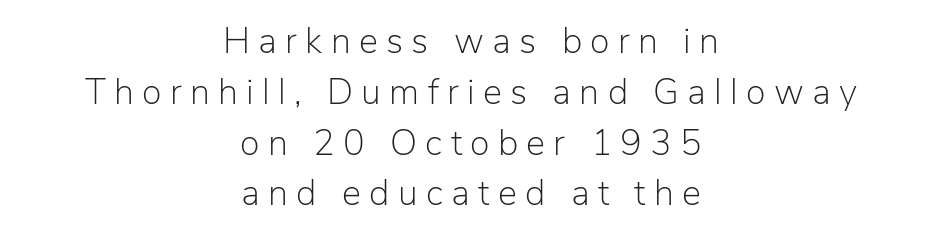
Q: Is the text bold? A: No.
Q: Is the text italic (slanted)? A: No, it is upright.
Q: Is the typeface a serif or a sans-serif typeface? A: Sans-serif.
Q: Is the text underlined? A: No.
Q: How is the paragraph aligned? A: Centered.
Q: Is the spacing between letters normal or unusually wide? A: Unusually wide.
Q: Is the spacing between lines tight, normal or loose? A: Normal.
Q: Width (condensed, normal, or wide)? A: Normal.
Q: Stroke contrast? A: Low.
Q: x-height? A: Medium.
Q: Monospaced? A: No.
